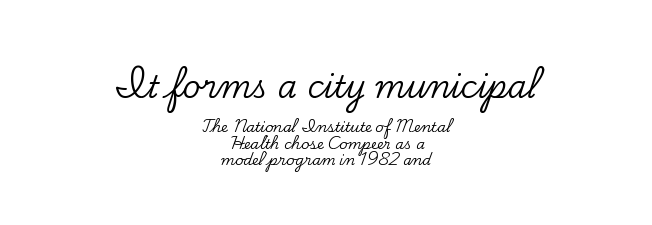
Q: Is the text italic (slanted)? A: Yes.
Q: Is the typeface a serif or a sans-serif typeface? A: Serif.
Q: Is the text underlined? A: No.
Q: How is the paragraph aligned? A: Centered.
Q: Is the spacing between letters normal or unusually wide? A: Normal.
Q: Is the spacing between lines tight, normal or loose? A: Tight.
Q: Which block of text is set in a larger size, the first (top) or the second (bottom)? A: The first (top) one.
Q: Width (condensed, normal, or wide)? A: Normal.
Q: Stroke contrast? A: Low.
Q: x-height? A: Small.
Q: Monospaced? A: No.
